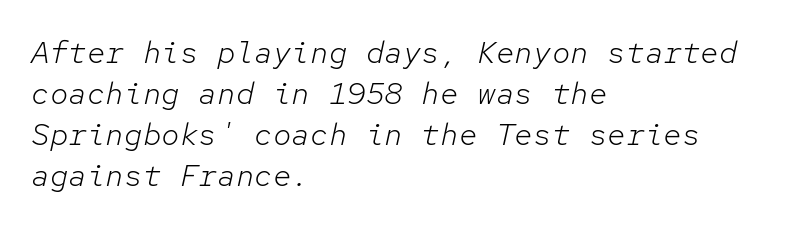
The image shows 31 px light type, italic (leaning right), monospaced; set left-aligned, normal line spacing (1.32x), normal letter spacing, not underlined; low stroke contrast and a medium x-height.
